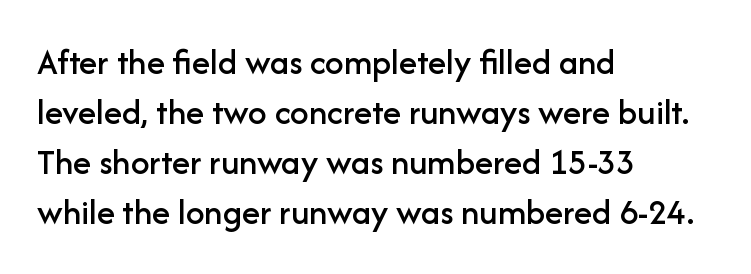
This sample uses plain, unmodified letter spacing. Nothing sits at the stroke ends, so this counts as sans-serif. This sample is left-justified, so line endings fall wherever the words run out. Notice how descenders clear the ascenders below comfortably — that's standard leading. Varying glyph widths throughout — classic text-font behaviour.
